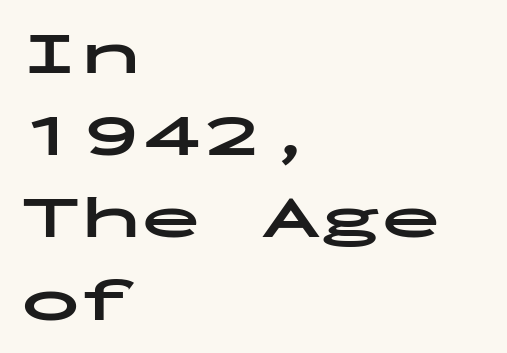
These lines sit exactly where default settings would place them. Is this a sans? Yes — the strokes have no serifs. Characters remain perfectly vertical along every line. Glyph-to-glyph distance matches everyday printed text. Any mark beneath the type? The region is blank. The typesetting leans heavy: a genuine bold.
